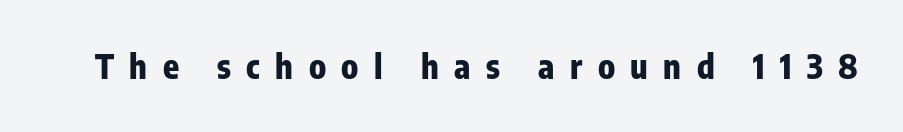
{"serif": "no", "italic": "no", "bold": "yes", "weight": "heavy", "width": "condensed", "stroke_contrast": "low", "x_height": "medium", "monospaced": "no", "underline": "no", "letter_spacing": "wide", "letter_spacing_em": 0.47, "glyph_px": 33}
